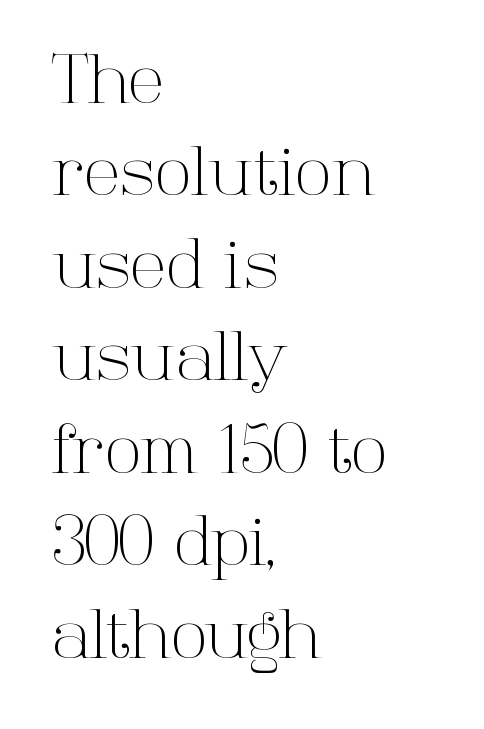
The image shows 67 px light serif type, upright; set left-aligned, normal line spacing (1.38x), normal letter spacing, not underlined; high stroke contrast and a medium x-height.
